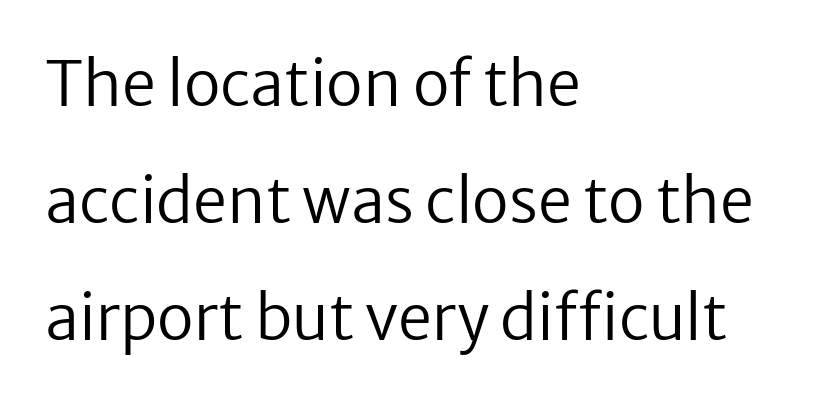
The image shows 61 px regular-weight sans-serif type, upright; set left-aligned, loose line spacing (1.92x), normal letter spacing, not underlined; low stroke contrast and a medium x-height.
